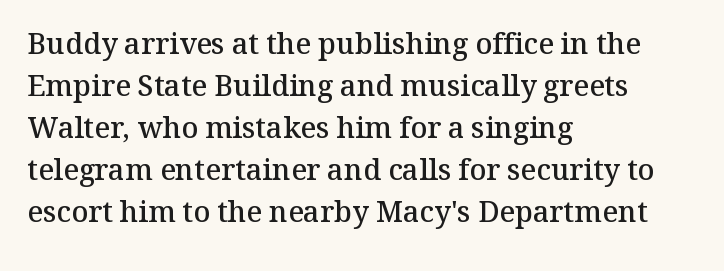
A typesetter would call this proportional, since set widths differ per character. This is roman type, the default non-slanted kind. The face used here is seriffed, in the tradition of book romans. The font is running at a semibold setting, under full bold. This block has exactly the height ordinary leading produces.
